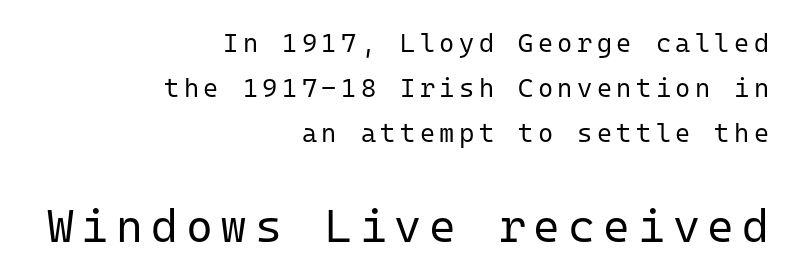
The image shows 46 px regular-weight sans-serif type, upright, monospaced; set right-aligned, line spacing 1.73x, not underlined; the second (bottom) block is 1.77x larger; low stroke contrast and a medium x-height.
